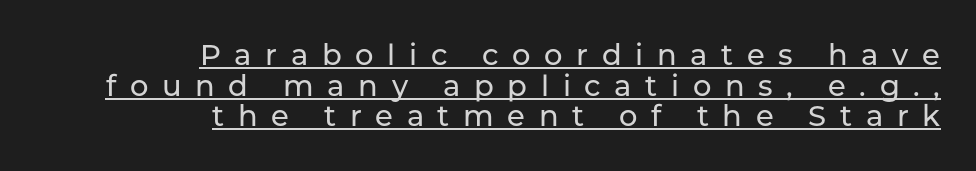
Look at the bottom of the vertical strokes: they stop flat, with no serifs. Which margin do the lines hug? The right one — the left edge is uneven. A typesetter would call this proportional, since set widths differ per character. A typesetter would call this heavily tracked-out type.
